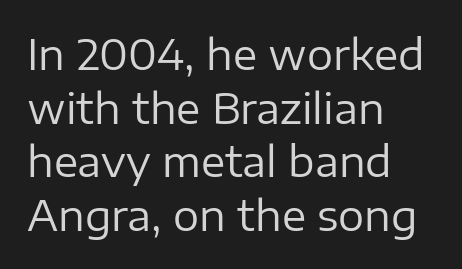
Notice how the stems are strictly vertical — no italics here. Successive baselines arrive at the customary interval. Descenders are the only things crossing below the line. If you drew a ruler down the left edge, every line would touch it.
